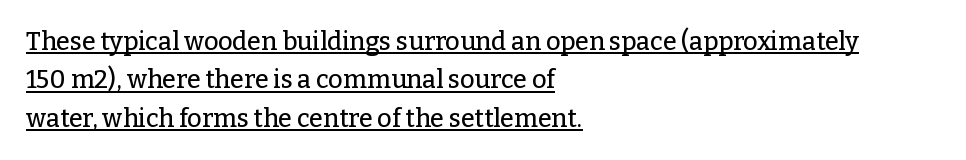
Q: Is the text italic (slanted)? A: No, it is upright.
Q: Is the text underlined? A: Yes.
Q: How is the paragraph aligned? A: Left-aligned.
Q: Is the spacing between letters normal or unusually wide? A: Normal.
Q: Is the spacing between lines tight, normal or loose? A: Normal.
